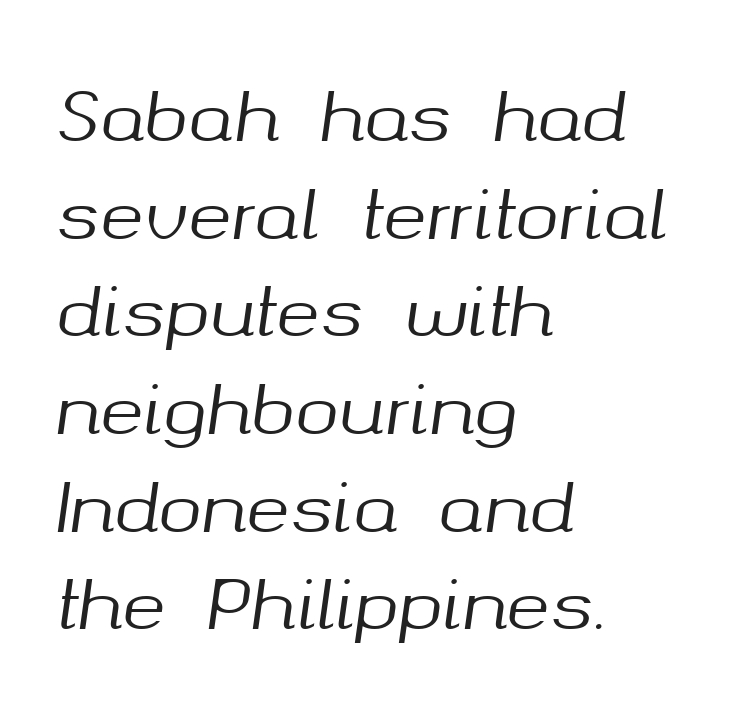
The baseline area is clear. Tracking value appears to be zero — textbook default spacing. A typesetter would mark this as italic. Is the block centered? No — it sits flush against the left margin.
